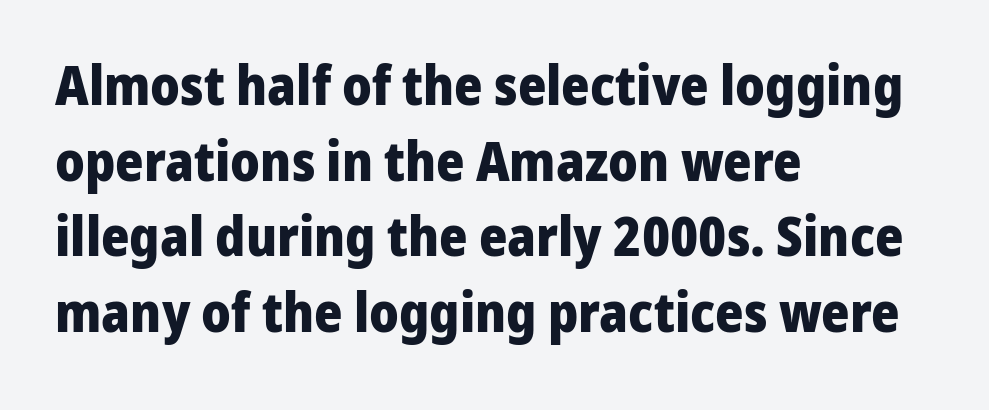
{"serif": "no", "italic": "no", "bold": "yes", "weight": "heavy", "width": "normal", "stroke_contrast": "low", "x_height": "medium", "monospaced": "no", "underline": "no", "align": "left", "line_spacing": "normal", "line_spacing_ratio": 1.4, "letter_spacing": "normal", "letter_spacing_em": 0.0, "glyph_px": 54}
